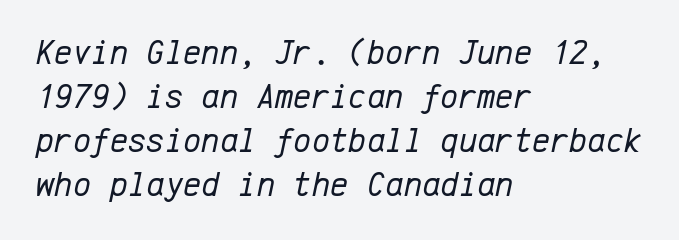
The image shows 35 px regular-weight type, italic (leaning right), monospaced; set left-aligned, normal line spacing (1.26x), normal letter spacing, not underlined; low stroke contrast and a medium x-height.
